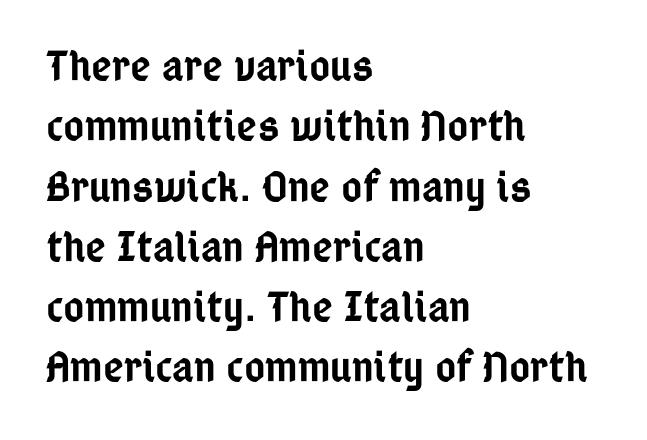
The image shows 45 px semibold, condensed sans-serif type, upright; set left-aligned, normal line spacing (1.34x), normal letter spacing, not underlined; low stroke contrast and a medium x-height.
